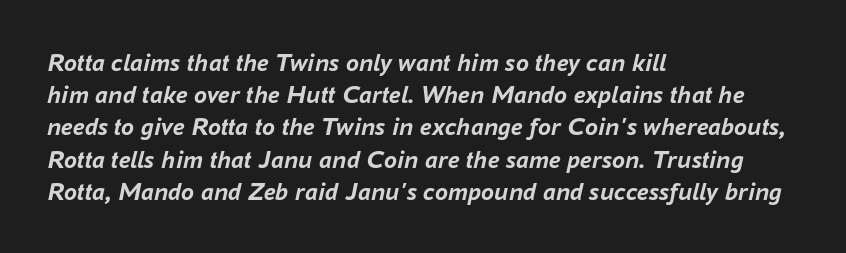
{"italic": "yes", "lean": "right", "slant_degrees": 16, "bold": "yes", "underline": "no", "align": "left", "line_spacing_ratio": 1.24, "letter_spacing": "normal", "letter_spacing_em": 0.0, "glyph_px": 26}
